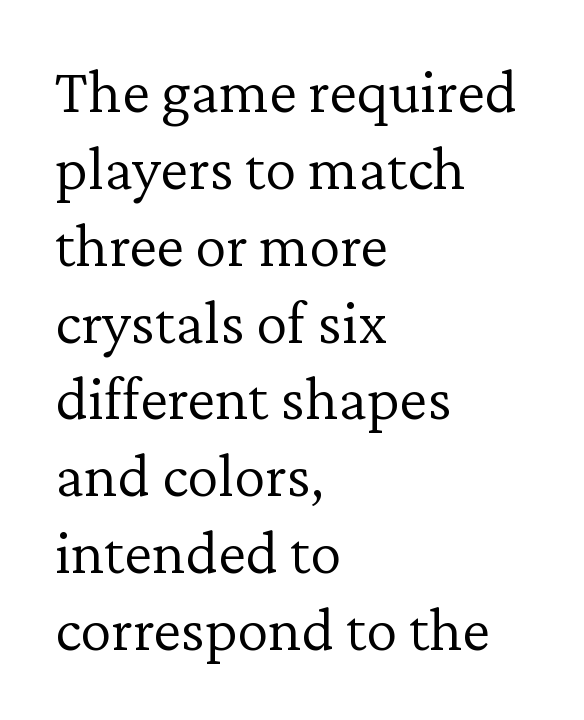
Compared with a typical body face, this is equally light or lighter still. The typography opts for an upright posture over an oblique one. These lines are composed in type with serifs. A clean baseline with only descenders dipping below it.
